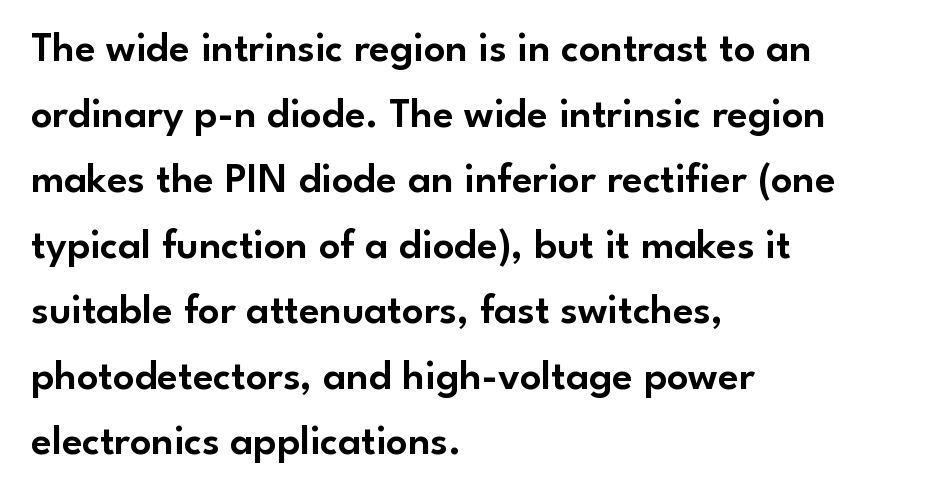
The image shows 42 px sans-serif type, upright; set left-aligned, normal line spacing (1.56x), normal letter spacing, not underlined; low stroke contrast and a small x-height.
